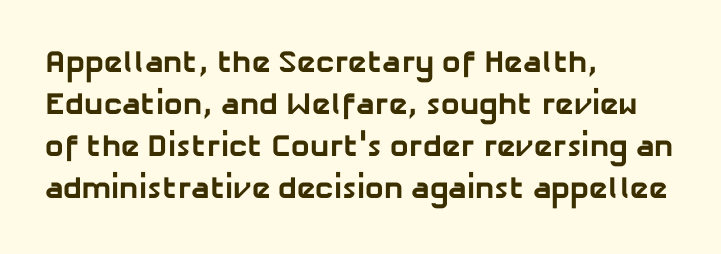
{"serif": "no", "bold": "yes", "weight": "bold", "width": "normal", "stroke_contrast": "low", "x_height": "medium", "monospaced": "no", "underline": "no", "align": "left", "line_spacing": "normal", "line_spacing_ratio": 1.35, "letter_spacing": "normal", "letter_spacing_em": 0.0, "glyph_px": 31}
